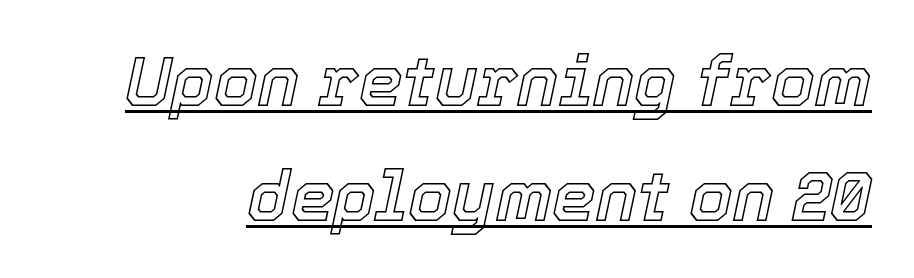
Q: Is the text italic (slanted)? A: Yes, it leans right by about 12 degrees.
Q: Is the text underlined? A: Yes.
Q: Is the spacing between letters normal or unusually wide? A: Normal.
Q: Is the spacing between lines tight, normal or loose? A: Normal.
Q: Width (condensed, normal, or wide)? A: Normal.
Q: x-height? A: Medium.
Q: Monospaced? A: No.
